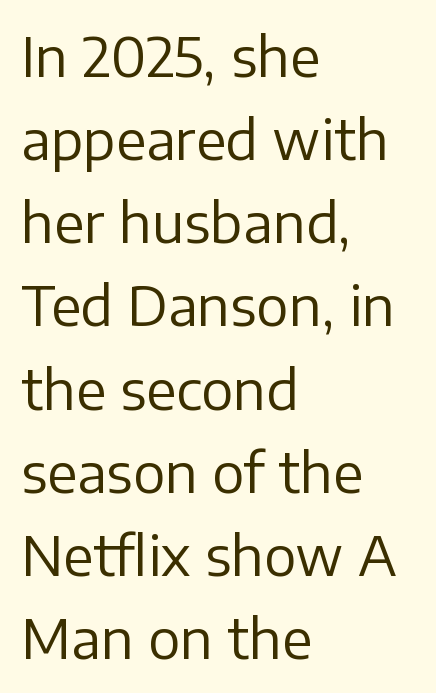
The image shows 54 px regular-weight sans-serif type, upright; set left-aligned, normal line spacing (1.54x), normal letter spacing, not underlined; low stroke contrast and a medium x-height.
